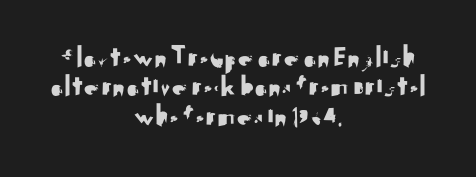
The image shows 31 px sans-serif type, upright; set centered, tight line spacing (0.95x), normal letter spacing, not underlined; medium stroke contrast and a small x-height.
